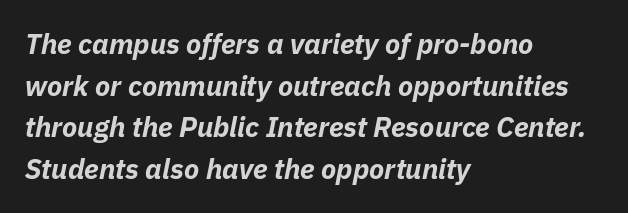
The image shows 28 px bold type, italic (leaning right); set left-aligned, normal line spacing (1.49x), normal letter spacing, not underlined; low stroke contrast and a medium x-height.
